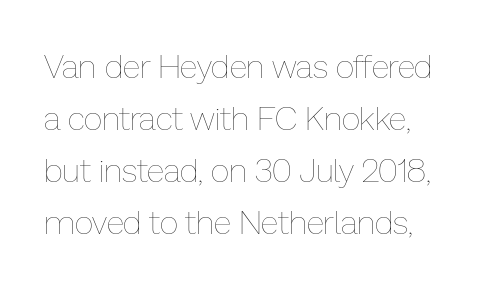
Q: Is the text bold? A: No.
Q: Is the text italic (slanted)? A: No, it is upright.
Q: Is the text underlined? A: No.
Q: Is the spacing between letters normal or unusually wide? A: Normal.
Q: Is the spacing between lines tight, normal or loose? A: Normal.
Q: Width (condensed, normal, or wide)? A: Normal.
Q: Stroke contrast? A: Low.
Q: x-height? A: Medium.
Q: Monospaced? A: No.
